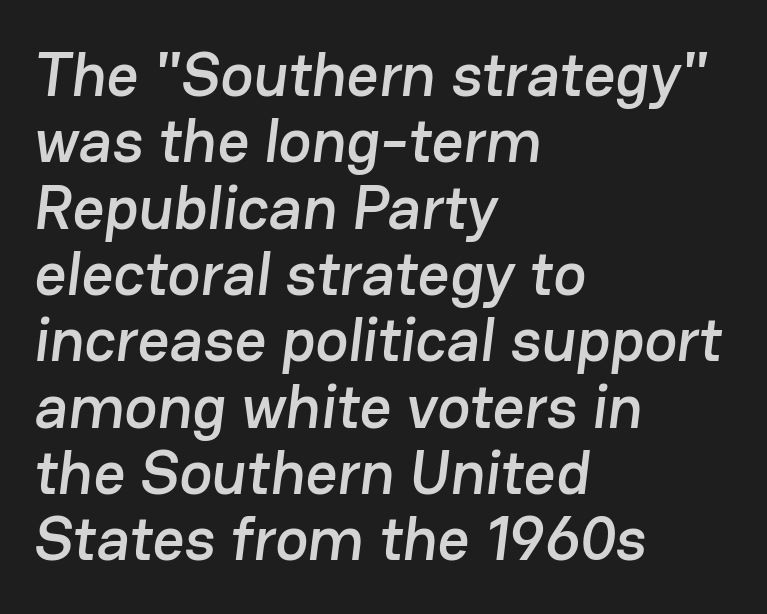
{"serif": "no", "width": "normal", "stroke_contrast": "low", "x_height": "medium", "monospaced": "no", "underline": "no", "align": "left", "line_spacing": "tight", "line_spacing_ratio": 1.07, "letter_spacing": "normal", "letter_spacing_em": 0.0, "glyph_px": 62}
